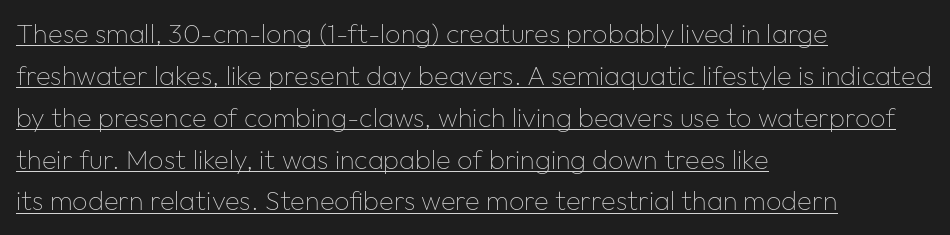
{"italic": "no", "bold": "no", "underline": "yes", "align": "left", "line_spacing": "normal", "line_spacing_ratio": 1.55, "letter_spacing": "normal", "letter_spacing_em": 0.0, "glyph_px": 27}
